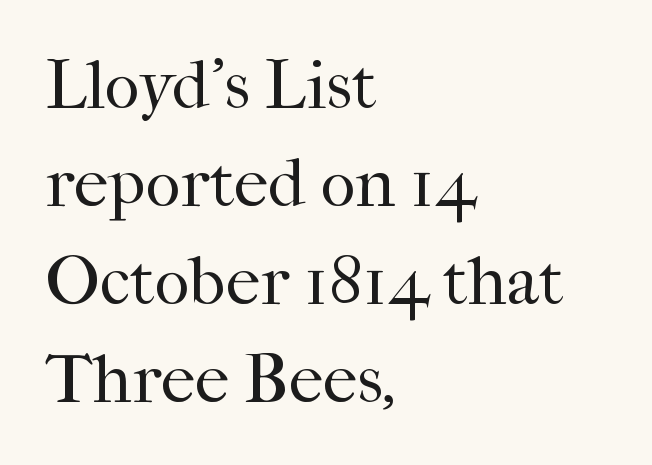
The image shows 69 px regular-weight serif type, upright; set left-aligned, normal line spacing (1.42x), normal letter spacing, not underlined; high stroke contrast and a medium x-height.
